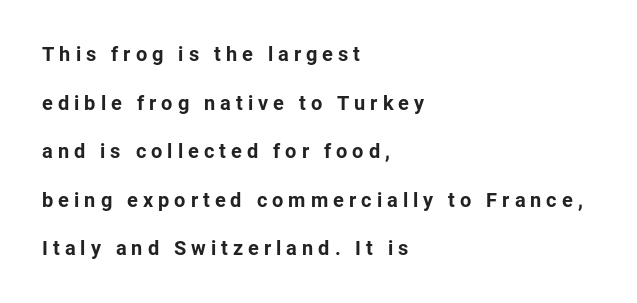
Q: Is the text bold? A: Yes.
Q: Is the text italic (slanted)? A: No, it is upright.
Q: Is the text underlined? A: No.
Q: How is the paragraph aligned? A: Left-aligned.
Q: Is the spacing between letters normal or unusually wide? A: Unusually wide.
Q: Is the spacing between lines tight, normal or loose? A: Loose.
